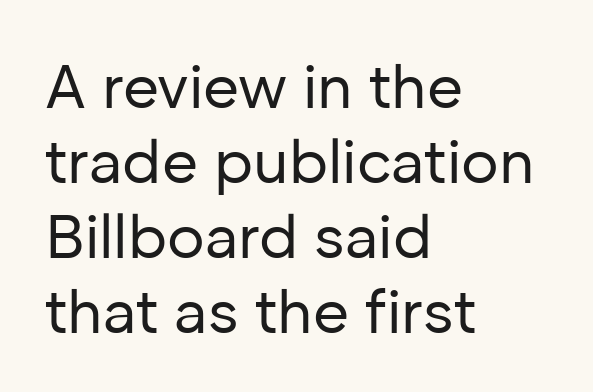
Vertical strokes here are truly vertical. The face used here is proportionally spaced, like ordinary book or web type. Characters follow at the spacing the type designer built in. This sample uses a sans-serif face.
